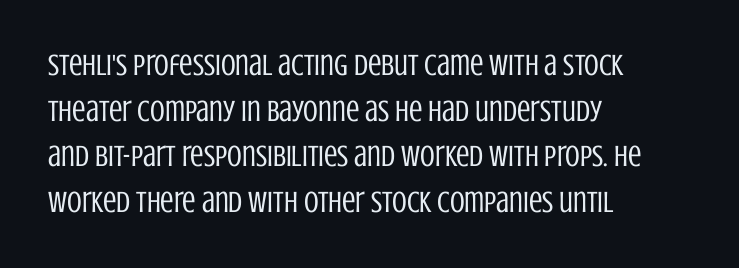
{"serif": "no", "italic": "no", "bold": "no", "weight": "regular", "width": "condensed", "stroke_contrast": "low", "x_height": "large", "monospaced": "no", "underline": "no", "align": "left", "line_spacing": "normal", "line_spacing_ratio": 1.52, "letter_spacing": "normal", "letter_spacing_em": 0.0, "glyph_px": 30}
